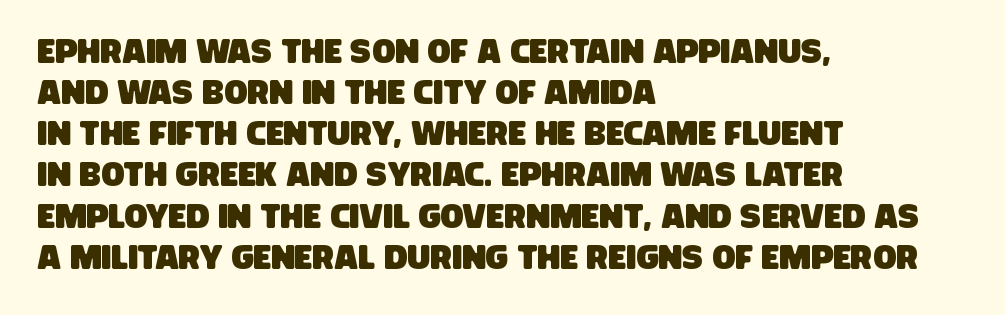
Alignment: flush left. In terms of letterspacing, this is plain default setting. Think of a printed novel: that variable character pitch is what you see here. The baseline area is clear. Serifs: no, the terminals of the letterforms are clean.
